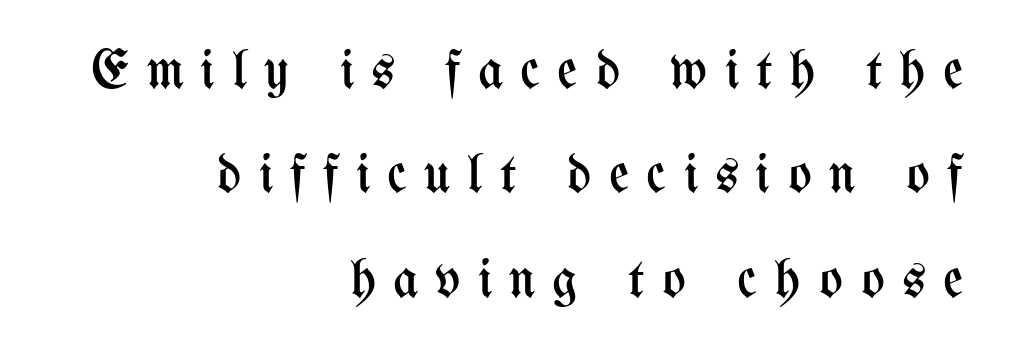
Q: Is the text bold? A: No.
Q: Is the text italic (slanted)? A: No, it is upright.
Q: Is the text underlined? A: No.
Q: How is the paragraph aligned? A: Right-aligned.
Q: Is the spacing between letters normal or unusually wide? A: Unusually wide.
Q: Is the spacing between lines tight, normal or loose? A: Loose.
Q: Width (condensed, normal, or wide)? A: Condensed.
Q: Stroke contrast? A: Medium.
Q: x-height? A: Medium.
Q: Monospaced? A: No.
